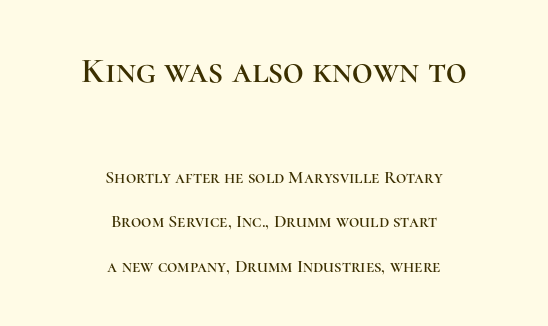
{"serif": "yes", "italic": "no", "width": "normal", "stroke_contrast": "high", "x_height": "medium", "monospaced": "no", "underline": "no", "align": "center", "line_spacing": "loose", "line_spacing_ratio": 2.47, "letter_spacing": "normal", "letter_spacing_em": 0.0, "larger_block": "first", "size_ratio": 2.0, "glyph_px": 36}
